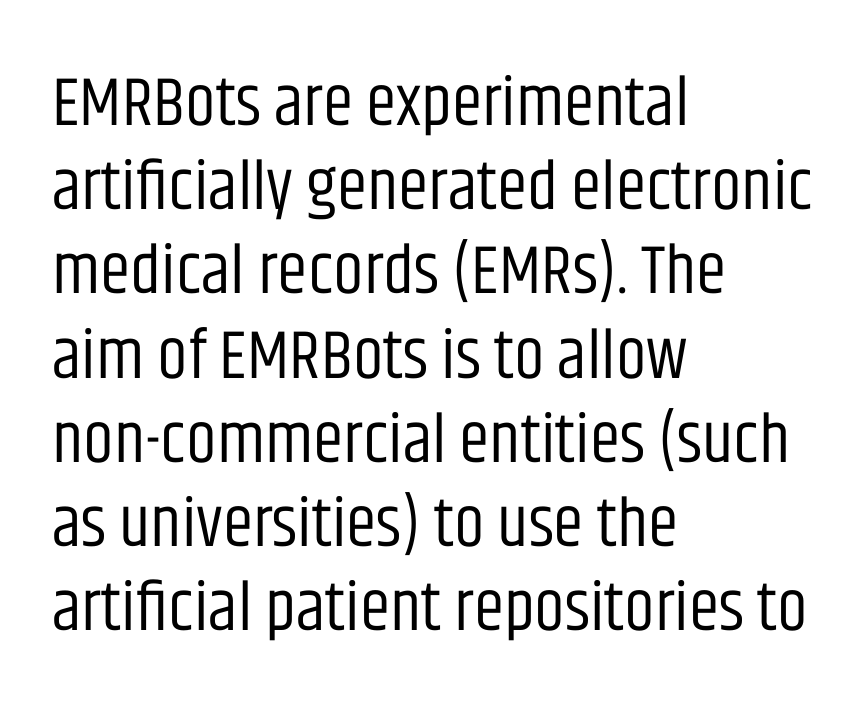
The image shows 69 px regular-weight, condensed sans-serif type, upright; set left-aligned, line spacing 1.22x, normal letter spacing, not underlined; low stroke contrast and a large x-height.
